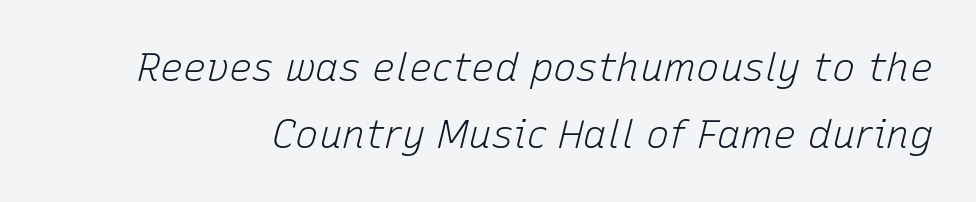
Q: Is the text bold? A: No.
Q: Is the text italic (slanted)? A: Yes, it leans right by about 15 degrees.
Q: Is the text underlined? A: No.
Q: Is the spacing between letters normal or unusually wide? A: Normal.
Q: Width (condensed, normal, or wide)? A: Normal.
Q: Stroke contrast? A: Low.
Q: x-height? A: Medium.
Q: Monospaced? A: No.
